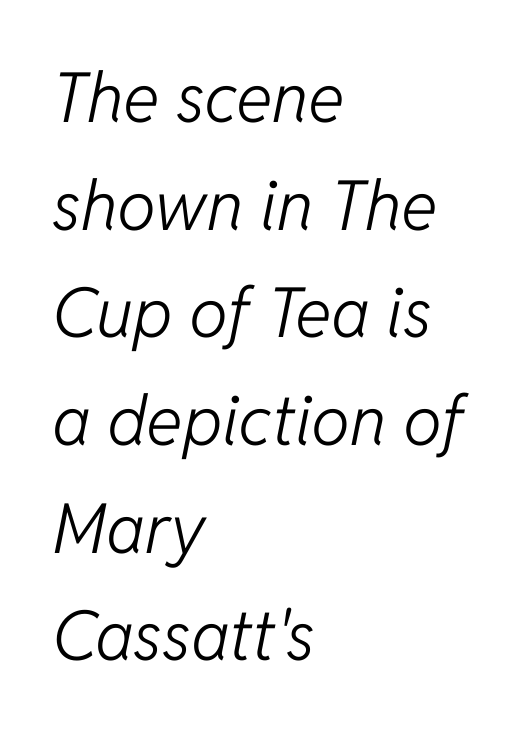
Is the letter spacing exaggerated? No — it looks like the ordinary default. Is the type slanted? Yes — the strokes lean at a clear angle. Each letter keeps its own natural width here, so spacing adapts to shape. Horizontally, the lines are justified to the leading edge only. Regular leading.
